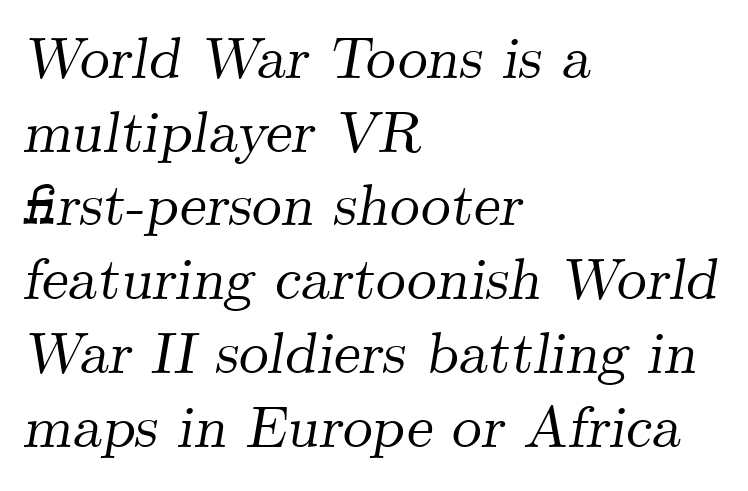
{"serif": "yes", "italic": "yes", "lean": "right", "slant_degrees": 9, "width": "normal", "stroke_contrast": "medium", "x_height": "small", "monospaced": "no", "underline": "no", "align": "left", "line_spacing": "normal", "line_spacing_ratio": 1.25, "letter_spacing": "normal", "letter_spacing_em": 0.0, "glyph_px": 59}
